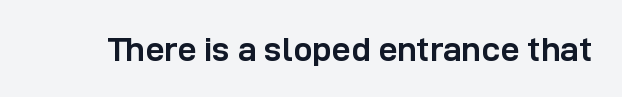
Q: Is the text bold? A: Yes.
Q: Is the text italic (slanted)? A: No, it is upright.
Q: Is the typeface a serif or a sans-serif typeface? A: Sans-serif.
Q: Is the text underlined? A: No.
Q: Is the spacing between letters normal or unusually wide? A: Normal.
Q: Width (condensed, normal, or wide)? A: Normal.
Q: Stroke contrast? A: Low.
Q: x-height? A: Medium.
Q: Monospaced? A: No.
